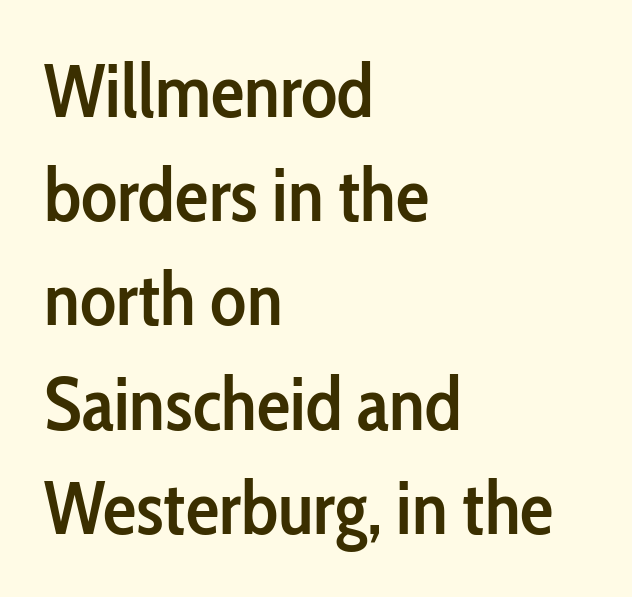
Layout note: lines flush left. The passage shown is typed in a proportional face where columns would drift. Serifs: no, the terminals of the letterforms are clean. The lines sit at an ordinary, default distance from one another. The letterforms sit shoulder to shoulder at normal distance. The specimen omits any rule beneath the text block's lines.
